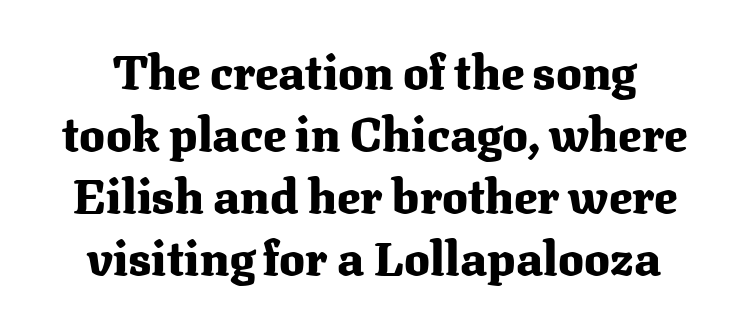
The image shows 48 px heavy serif type, upright; set centered, normal line spacing (1.29x), normal letter spacing, not underlined; medium stroke contrast and a medium x-height.
